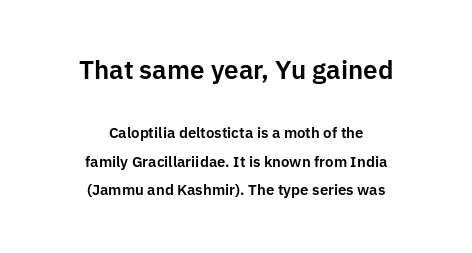
The passage shown stacks its lines with a broad gap. A student would notice the top passage is typeset larger than what follows. Descender tails drop into unmarked territory. The letterforms sit shoulder to shoulder at normal distance. The paragraph has two soft edges and a firm central axis. If you drew a line through each stem, it would be perfectly vertical.
